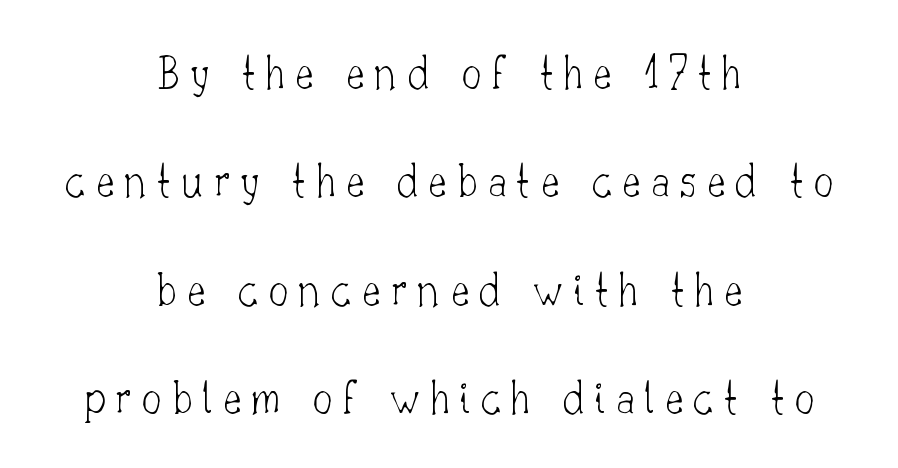
Has an underline been added? It has not. The passage shown is typed in a proportional face where columns would drift. On a weight scale, this lands at 450 or below. A student would call this center alignment; a typographer would say set centered. You could fit nearly another row in the gap between these rows.
